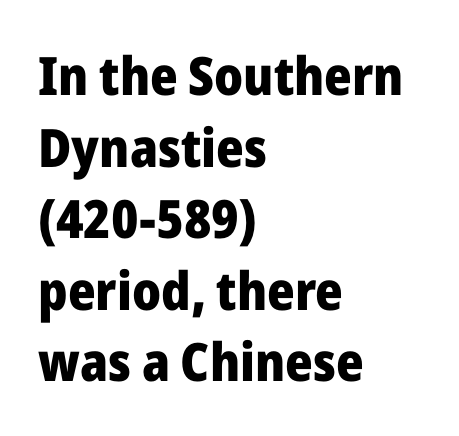
{"serif": "no", "italic": "no", "bold": "yes", "weight": "heavy", "width": "normal", "stroke_contrast": "low", "x_height": "medium", "monospaced": "no", "underline": "no", "align": "left", "line_spacing": "normal", "line_spacing_ratio": 1.35, "letter_spacing": "normal", "letter_spacing_em": 0.0, "glyph_px": 53}
